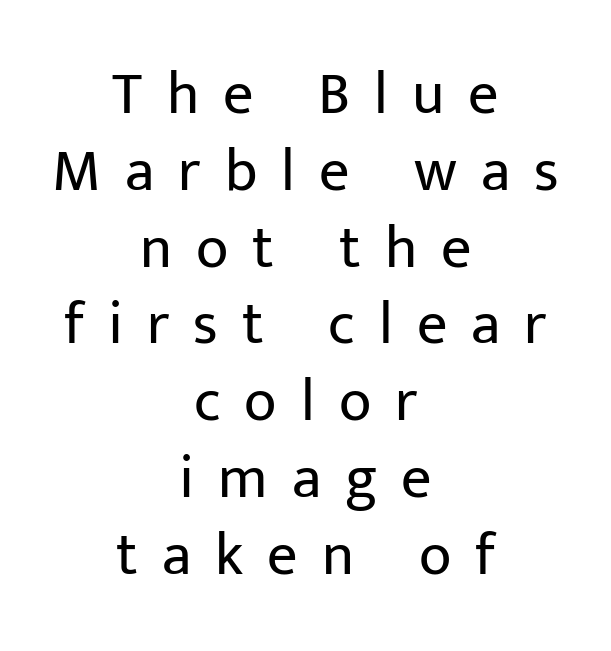
The image shows 60 px regular-weight sans-serif type, upright; set centered, normal line spacing (1.28x), unusually wide letter spacing (+0.4 em), not underlined; low stroke contrast and a medium x-height.
